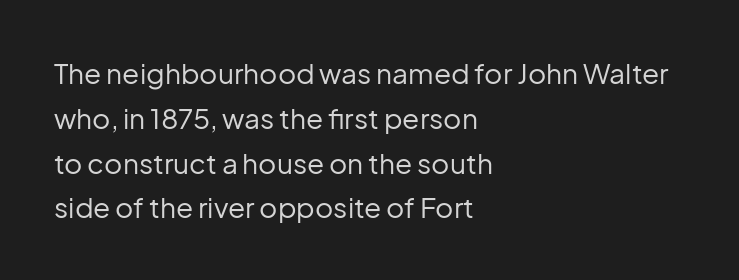
The image shows 28 px regular-weight sans-serif type, upright; set left-aligned, normal line spacing (1.6x), normal letter spacing, not underlined; low stroke contrast and a medium x-height.
